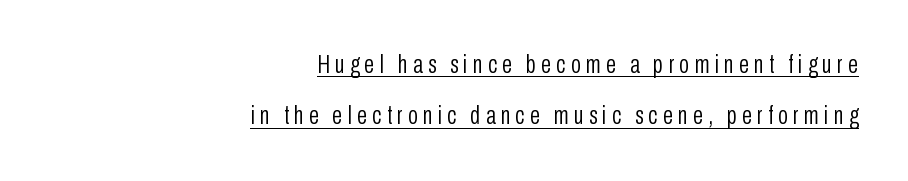
Q: Is the text bold? A: No.
Q: Is the text italic (slanted)? A: No, it is upright.
Q: Is the text underlined? A: Yes.
Q: How is the paragraph aligned? A: Right-aligned.
Q: Is the spacing between letters normal or unusually wide? A: Unusually wide.
Q: Is the spacing between lines tight, normal or loose? A: Loose.
